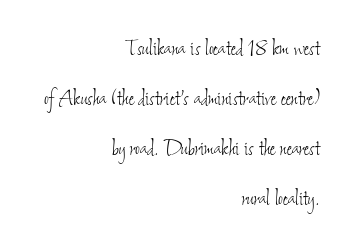
The image shows 26 px text type; set right-aligned, loose line spacing (1.92x), normal letter spacing, not underlined.
